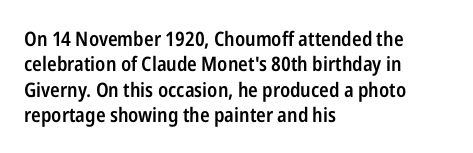
Q: Is the text bold? A: Semi-bold.
Q: Is the text italic (slanted)? A: No, it is upright.
Q: Is the text underlined? A: No.
Q: How is the paragraph aligned? A: Left-aligned.
Q: Is the spacing between letters normal or unusually wide? A: Normal.
Q: Is the spacing between lines tight, normal or loose? A: Normal.
